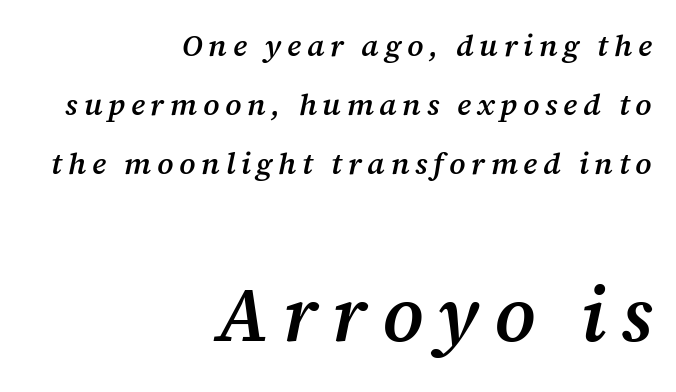
You could not count columns in this text — the font is proportionally spaced. Look at the stroke-to-counter ratio: somewhat heavy, a semibold. The rendering uses a large line-height, opening up the rows. The letters are slanted; this is an italic face. The passage is arranged like a letterhead date or caption credit — flush right. The rendering enlarges the type as you move from the upper chunk to the lower.
